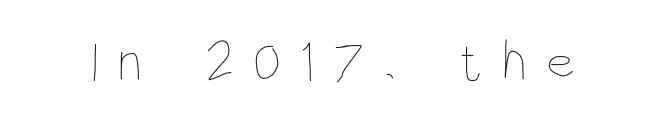
The image shows 55 px thin, condensed type, upright; set unusually wide letter spacing (+0.35 em), not underlined; low stroke contrast and a large x-height.
